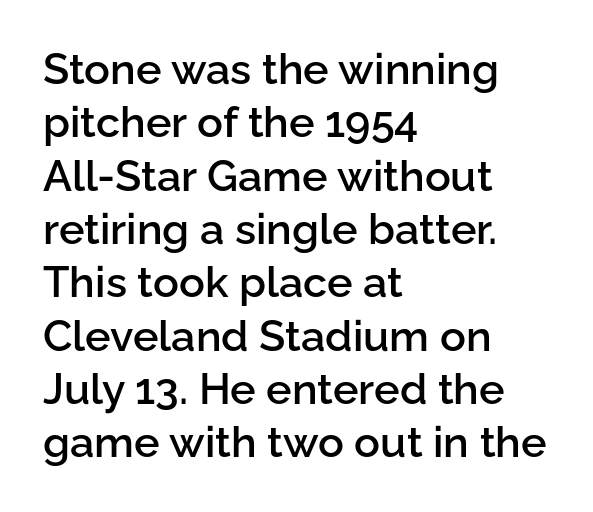
Each word holds together tightly as a unit, with standard inter-letter gaps. Short and long lines alike share a common starting point at left. Character widths vary here, with narrow letters taking less room than wide ones. Each row of text sits above clean, open space. A semibold gives these letters moderate extra thickness, short of bold.
